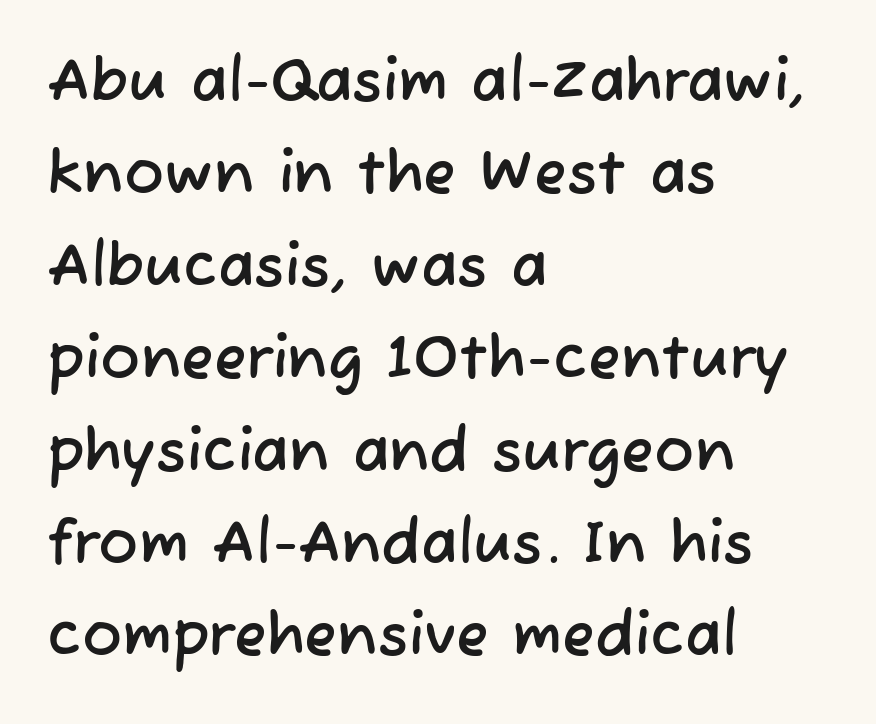
Q: Is the typeface a serif or a sans-serif typeface? A: Sans-serif.
Q: Is the text underlined? A: No.
Q: How is the paragraph aligned? A: Left-aligned.
Q: Is the spacing between letters normal or unusually wide? A: Normal.
Q: Is the spacing between lines tight, normal or loose? A: Normal.
Q: Width (condensed, normal, or wide)? A: Normal.
Q: Stroke contrast? A: Low.
Q: x-height? A: Medium.
Q: Monospaced? A: No.
